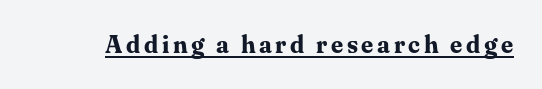
{"italic": "no", "bold": "yes", "underline": "yes", "glyph_px": 24}
